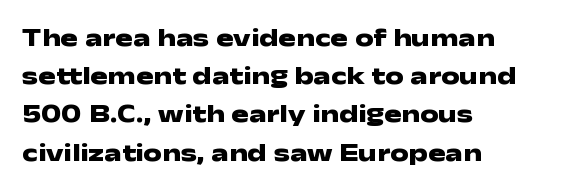
{"italic": "no", "bold": "yes", "underline": "no", "align": "left", "line_spacing": "normal", "line_spacing_ratio": 1.47, "letter_spacing": "normal", "letter_spacing_em": 0.0, "glyph_px": 26}
